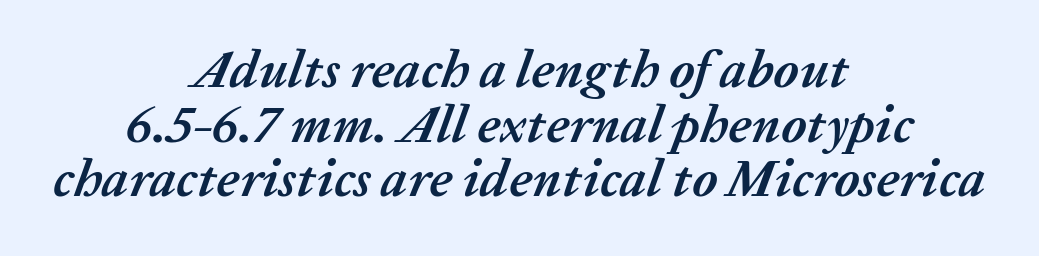
Q: Is the text bold? A: Yes.
Q: Is the text italic (slanted)? A: Yes, it leans right by about 20 degrees.
Q: Is the text underlined? A: No.
Q: How is the paragraph aligned? A: Centered.
Q: Is the spacing between letters normal or unusually wide? A: Normal.
Q: Is the spacing between lines tight, normal or loose? A: Tight.
Q: Width (condensed, normal, or wide)? A: Normal.
Q: Stroke contrast? A: Medium.
Q: x-height? A: Medium.
Q: Monospaced? A: No.
